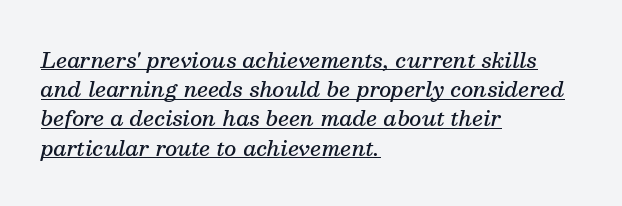
How heavy is the stroke? Medium-heavy — a semibold, shy of bold. When letters slant like this, we call the style italic. One-word summary of the alignment: left. Regarding leading, the lines here are spaced in the standard way. These lines keep a tight, regular rhythm from letter to letter.
